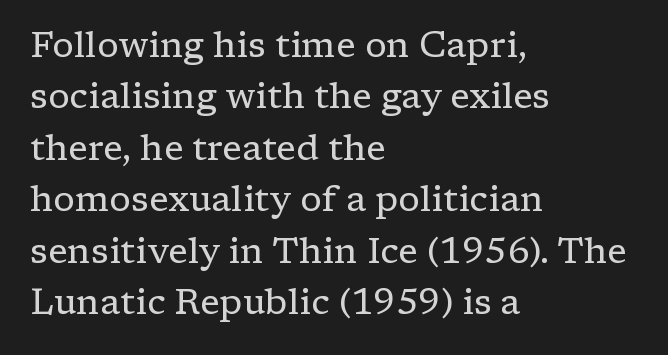
Q: Is the text bold? A: No.
Q: Is the text italic (slanted)? A: No, it is upright.
Q: Is the typeface a serif or a sans-serif typeface? A: Serif.
Q: Is the text underlined? A: No.
Q: How is the paragraph aligned? A: Left-aligned.
Q: Is the spacing between letters normal or unusually wide? A: Normal.
Q: Is the spacing between lines tight, normal or loose? A: Normal.
Q: Width (condensed, normal, or wide)? A: Normal.
Q: Stroke contrast? A: Low.
Q: x-height? A: Medium.
Q: Monospaced? A: No.
